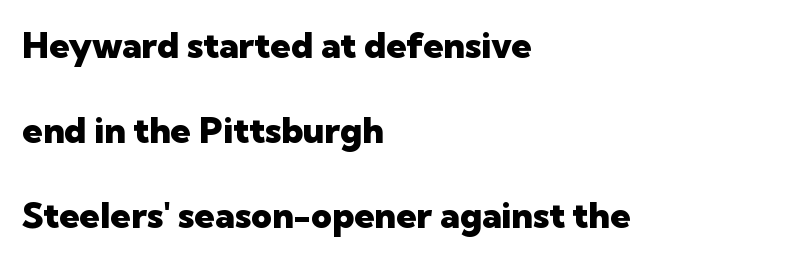
The image shows 36 px heavy sans-serif type, upright; set left-aligned, loose line spacing (2.36x), normal letter spacing, not underlined; low stroke contrast and a medium x-height.
